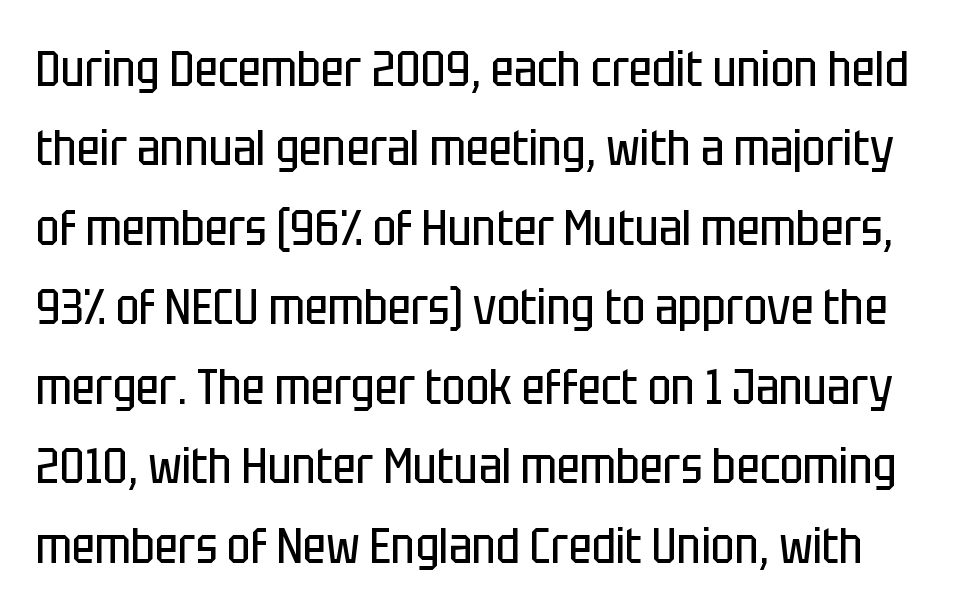
{"serif": "no", "italic": "no", "bold": "no", "weight": "regular", "width": "condensed", "stroke_contrast": "low", "x_height": "large", "monospaced": "no", "underline": "no", "line_spacing": "normal", "line_spacing_ratio": 1.59, "letter_spacing": "normal", "letter_spacing_em": 0.0, "glyph_px": 50}
